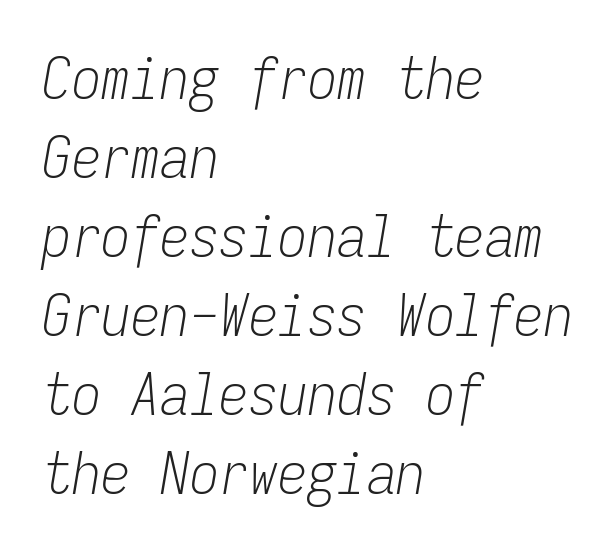
{"italic": "yes", "lean": "right", "slant_degrees": 9, "bold": "no", "weight": "light", "width": "condensed", "stroke_contrast": "low", "x_height": "medium", "monospaced": "yes", "underline": "no", "align": "left", "line_spacing": "normal", "line_spacing_ratio": 1.34, "letter_spacing": "normal", "letter_spacing_em": 0.0, "glyph_px": 59}
